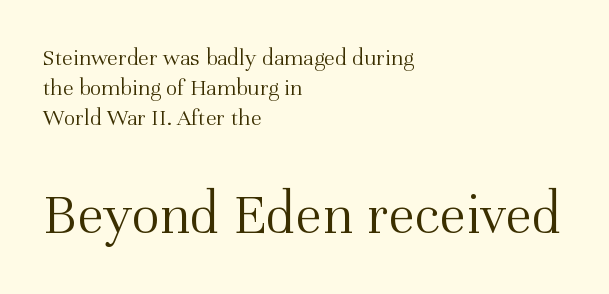
Look at the bottom of the vertical strokes: they flare into serifs here. The font sits on the lighter half of the weight spectrum, regular included. Is the lower block the larger one? Yes — the lower block carries the bigger type. The rendering anchors every line to the left-hand side. Underlining? Definitely not there.
